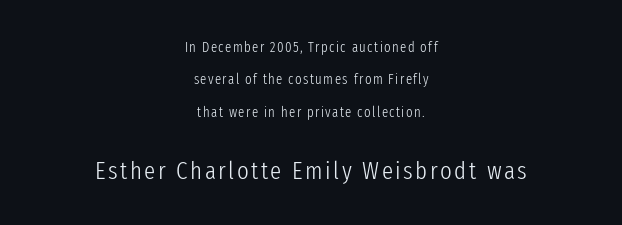
Q: Is the text bold? A: No.
Q: Is the text italic (slanted)? A: No, it is upright.
Q: Is the text underlined? A: No.
Q: How is the paragraph aligned? A: Centered.
Q: Is the spacing between lines tight, normal or loose? A: Loose.
Q: Which block of text is set in a larger size, the first (top) or the second (bottom)? A: The second (bottom) one.
